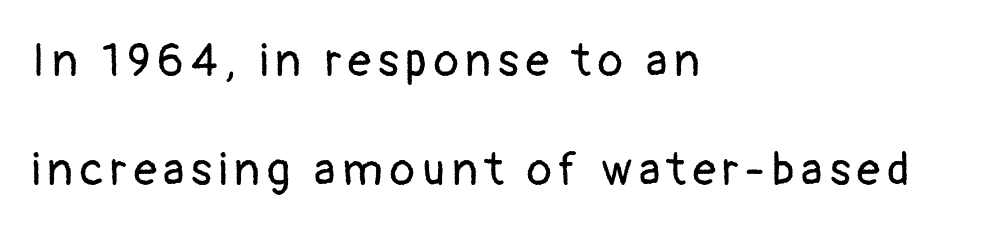
Q: Is the text bold? A: No.
Q: Is the text italic (slanted)? A: No, it is upright.
Q: Is the typeface a serif or a sans-serif typeface? A: Sans-serif.
Q: Is the text underlined? A: No.
Q: How is the paragraph aligned? A: Left-aligned.
Q: Is the spacing between lines tight, normal or loose? A: Loose.
Q: Width (condensed, normal, or wide)? A: Normal.
Q: Stroke contrast? A: Low.
Q: x-height? A: Medium.
Q: Monospaced? A: No.
